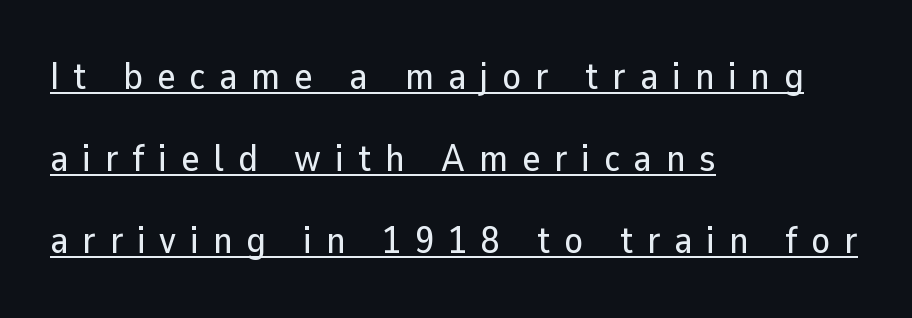
{"serif": "no", "italic": "no", "width": "normal", "stroke_contrast": "low", "x_height": "medium", "monospaced": "no", "underline": "yes", "align": "left", "line_spacing": "loose", "line_spacing_ratio": 2.16, "letter_spacing": "wide", "letter_spacing_em": 0.37, "glyph_px": 38}
